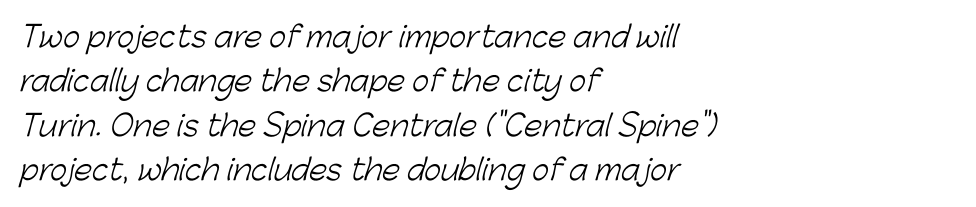
The image shows 29 px light sans-serif type; set left-aligned, normal line spacing (1.53x), normal letter spacing, not underlined; low stroke contrast and a medium x-height.
